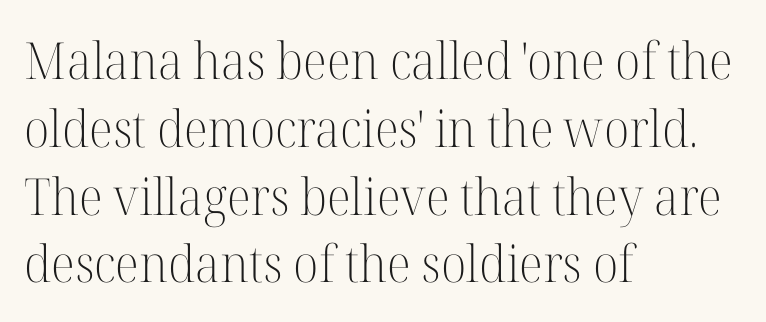
The image shows 51 px light serif type, upright; set left-aligned, normal line spacing (1.33x), normal letter spacing, not underlined; high stroke contrast and a medium x-height.
